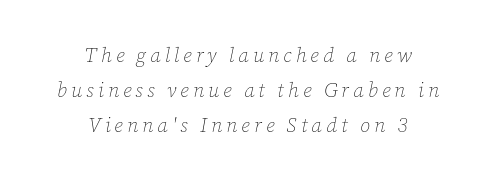
The image shows 20 px text type, italic (leaning right); set centered, line spacing 1.74x, unusually wide letter spacing (+0.2 em), not underlined.
